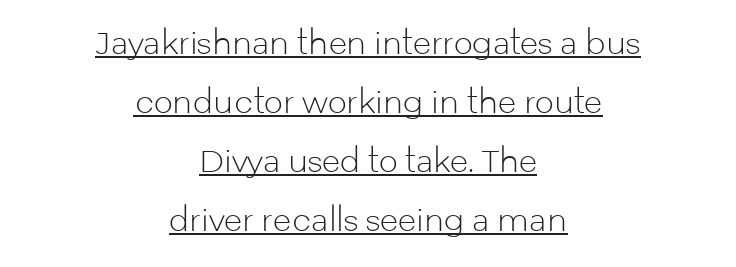
{"serif": "no", "italic": "no", "bold": "no", "weight": "light", "width": "normal", "stroke_contrast": "low", "x_height": "medium", "monospaced": "no", "underline": "yes", "align": "center", "line_spacing": "loose", "line_spacing_ratio": 1.97, "letter_spacing": "normal", "letter_spacing_em": 0.0, "glyph_px": 30}
